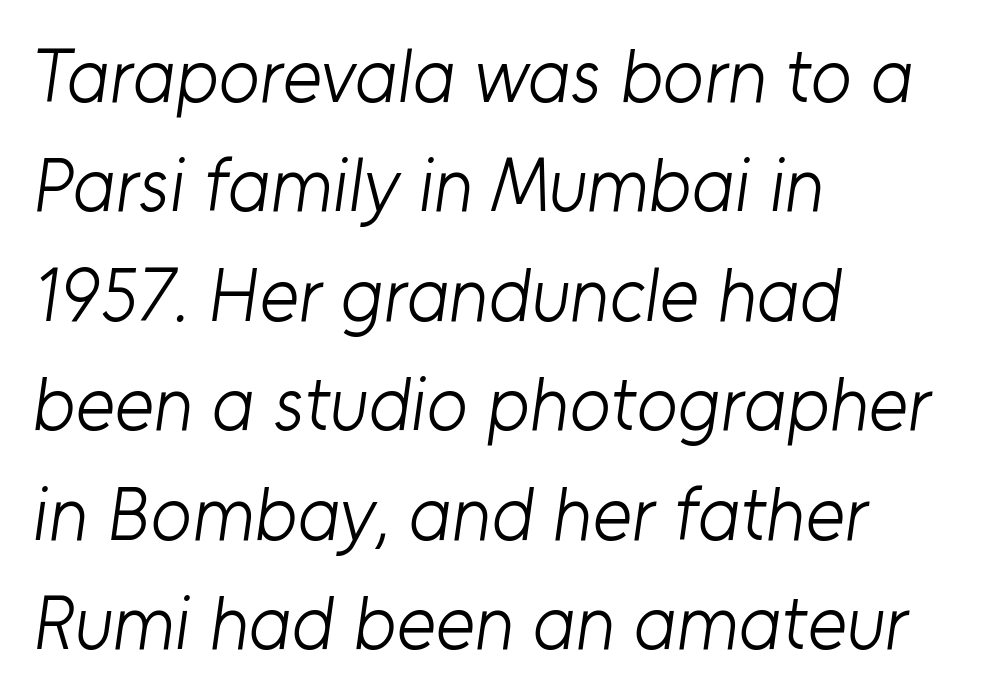
The image shows 75 px light sans-serif type; set left-aligned, normal line spacing (1.46x), normal letter spacing, not underlined; low stroke contrast and a medium x-height.
